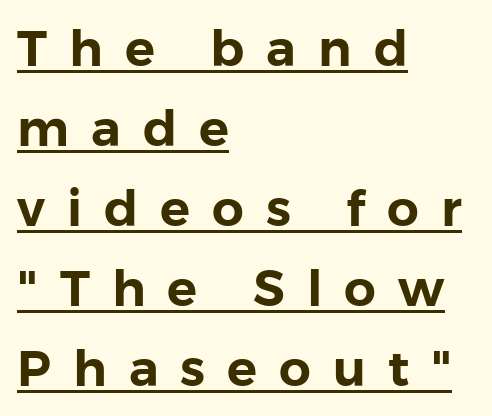
Q: Is the text italic (slanted)? A: No, it is upright.
Q: Is the typeface a serif or a sans-serif typeface? A: Sans-serif.
Q: Is the text underlined? A: Yes.
Q: How is the paragraph aligned? A: Left-aligned.
Q: Is the spacing between letters normal or unusually wide? A: Unusually wide.
Q: Is the spacing between lines tight, normal or loose? A: Normal.
Q: Width (condensed, normal, or wide)? A: Normal.
Q: x-height? A: Medium.
Q: Monospaced? A: No.
